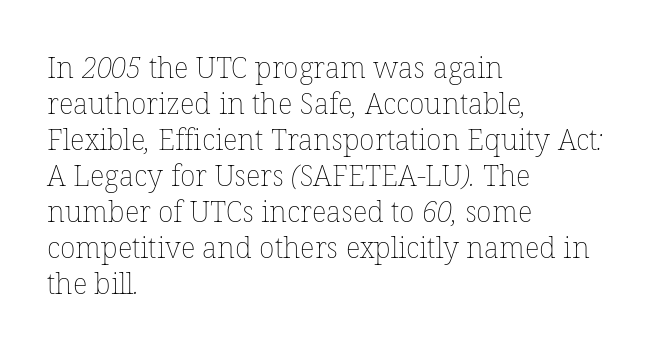
Q: Is the text bold? A: No.
Q: Is the text underlined? A: No.
Q: How is the paragraph aligned? A: Left-aligned.
Q: Is the spacing between letters normal or unusually wide? A: Normal.
Q: Width (condensed, normal, or wide)? A: Normal.
Q: Stroke contrast? A: Low.
Q: x-height? A: Medium.
Q: Monospaced? A: No.
